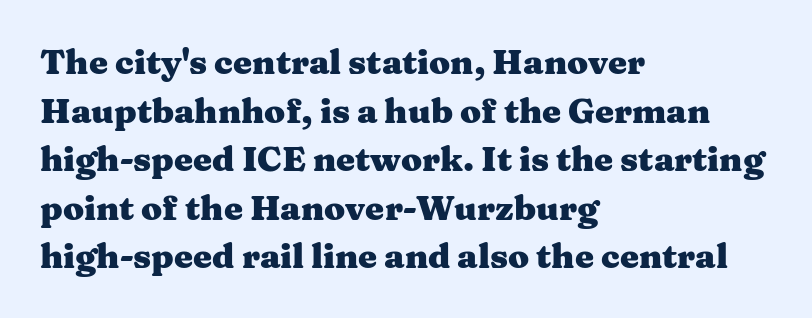
The image shows 34 px heavy, wide serif type, upright; set left-aligned, normal line spacing (1.43x), normal letter spacing, not underlined; medium stroke contrast and a medium x-height.
